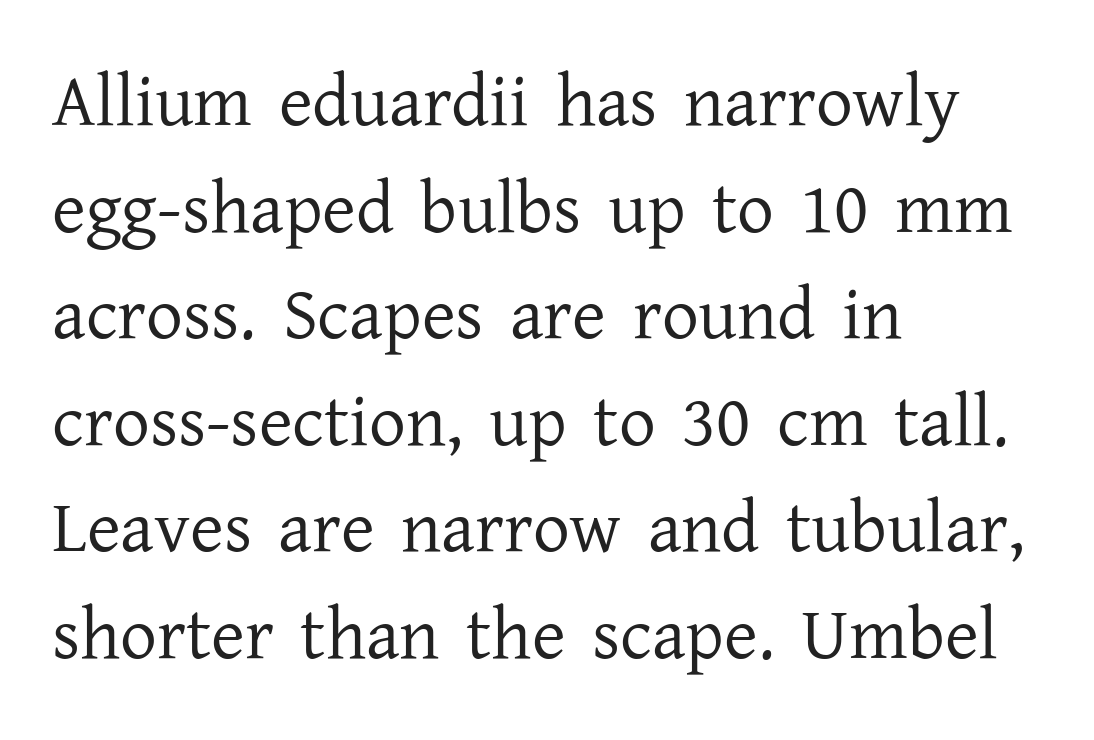
Q: Is the text bold? A: No.
Q: Is the text italic (slanted)? A: No, it is upright.
Q: Is the typeface a serif or a sans-serif typeface? A: Serif.
Q: Is the text underlined? A: No.
Q: How is the paragraph aligned? A: Left-aligned.
Q: Is the spacing between letters normal or unusually wide? A: Normal.
Q: Is the spacing between lines tight, normal or loose? A: Normal.
Q: Width (condensed, normal, or wide)? A: Normal.
Q: Stroke contrast? A: Low.
Q: x-height? A: Medium.
Q: Monospaced? A: No.
